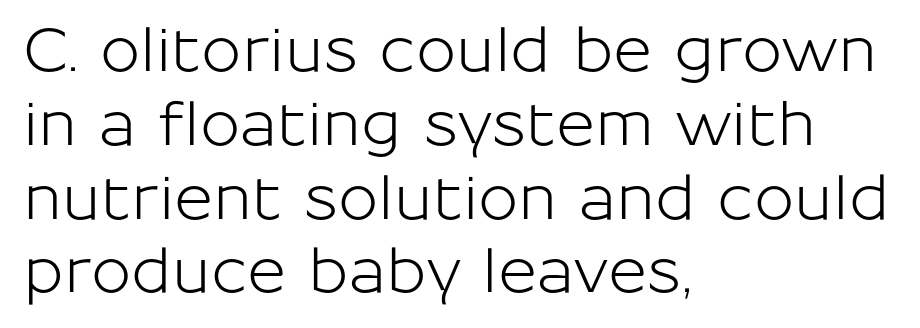
The image shows 60 px sans-serif type, upright; set left-aligned, line spacing 1.23x, normal letter spacing, not underlined; low stroke contrast and a medium x-height.
